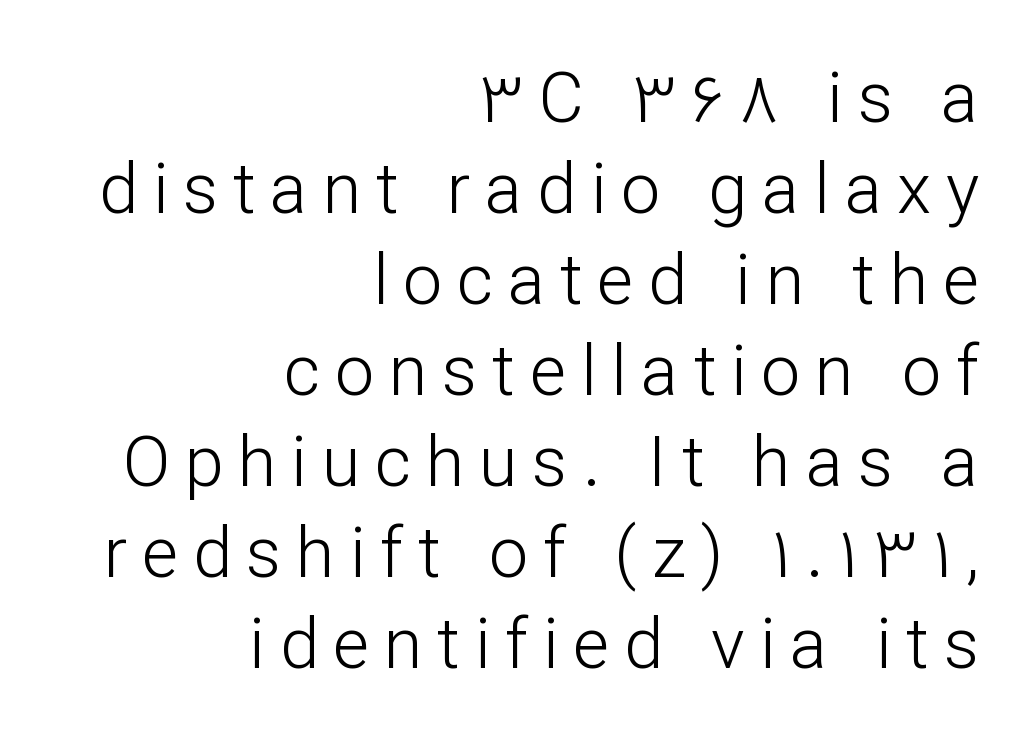
Line spacing here is normal. Is this a fixed-width face? No — the glyphs have proportional, varying widths. Each row of text sits above clean, open space. Letter spacing: wide. These glyphs show unthickened strokes, regular width or finer.
